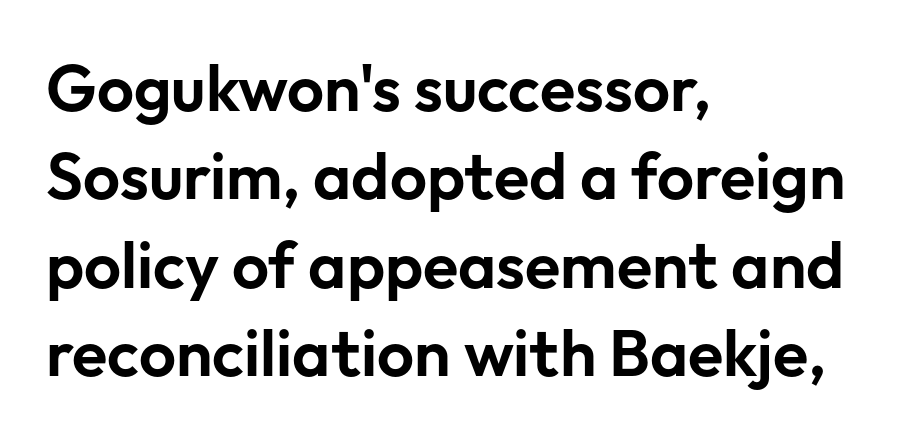
{"serif": "no", "italic": "no", "width": "normal", "stroke_contrast": "low", "x_height": "medium", "monospaced": "no", "underline": "no", "align": "left", "line_spacing": "normal", "line_spacing_ratio": 1.36, "letter_spacing": "normal", "letter_spacing_em": 0.0, "glyph_px": 65}
